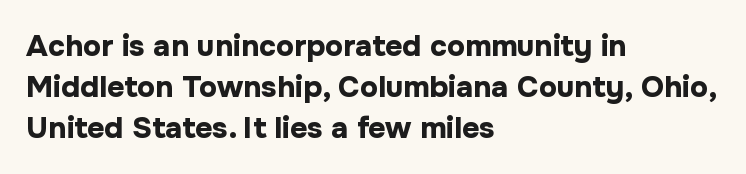
Q: Is the text bold? A: Yes.
Q: Is the text italic (slanted)? A: No, it is upright.
Q: Is the typeface a serif or a sans-serif typeface? A: Sans-serif.
Q: Is the text underlined? A: No.
Q: How is the paragraph aligned? A: Left-aligned.
Q: Is the spacing between letters normal or unusually wide? A: Normal.
Q: Is the spacing between lines tight, normal or loose? A: Normal.
Q: Width (condensed, normal, or wide)? A: Normal.
Q: Stroke contrast? A: Low.
Q: x-height? A: Medium.
Q: Monospaced? A: No.
